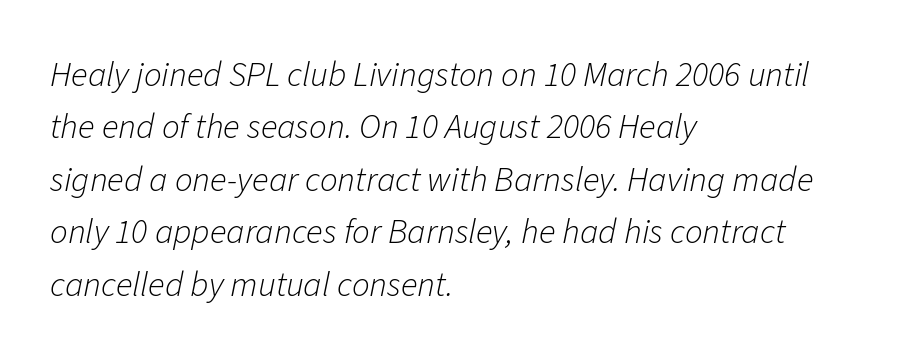
Q: Is the text bold? A: No.
Q: Is the text italic (slanted)? A: Yes, it leans right by about 11 degrees.
Q: Is the text underlined? A: No.
Q: How is the paragraph aligned? A: Left-aligned.
Q: Is the spacing between letters normal or unusually wide? A: Normal.
Q: Is the spacing between lines tight, normal or loose? A: Normal.
Q: Width (condensed, normal, or wide)? A: Normal.
Q: Stroke contrast? A: Low.
Q: x-height? A: Medium.
Q: Monospaced? A: No.
